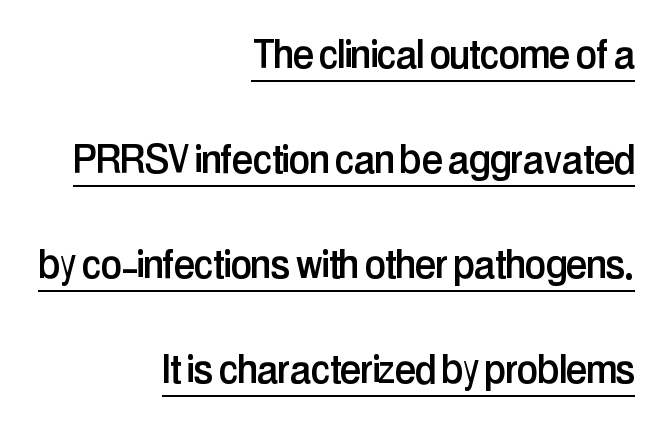
Q: Is the text italic (slanted)? A: No, it is upright.
Q: Is the typeface a serif or a sans-serif typeface? A: Sans-serif.
Q: Is the text underlined? A: Yes.
Q: How is the paragraph aligned? A: Right-aligned.
Q: Is the spacing between letters normal or unusually wide? A: Normal.
Q: Is the spacing between lines tight, normal or loose? A: Loose.
Q: Width (condensed, normal, or wide)? A: Condensed.
Q: Stroke contrast? A: Low.
Q: x-height? A: Medium.
Q: Monospaced? A: No.
